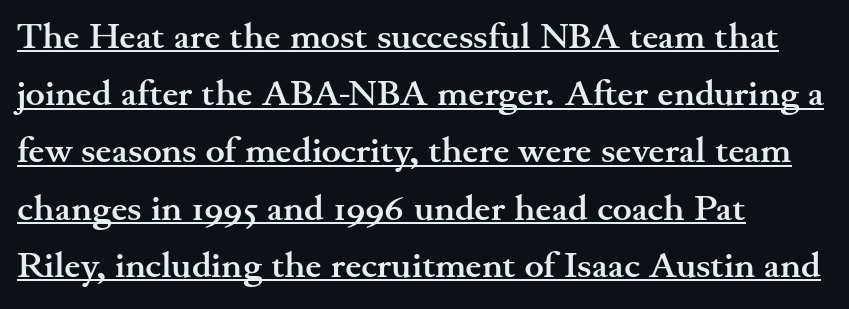
Q: Is the text bold? A: Yes.
Q: Is the text italic (slanted)? A: No, it is upright.
Q: Is the typeface a serif or a sans-serif typeface? A: Serif.
Q: Is the text underlined? A: Yes.
Q: How is the paragraph aligned? A: Left-aligned.
Q: Is the spacing between letters normal or unusually wide? A: Normal.
Q: Is the spacing between lines tight, normal or loose? A: Normal.
Q: Width (condensed, normal, or wide)? A: Wide.
Q: Stroke contrast? A: Medium.
Q: x-height? A: Small.
Q: Monospaced? A: No.
